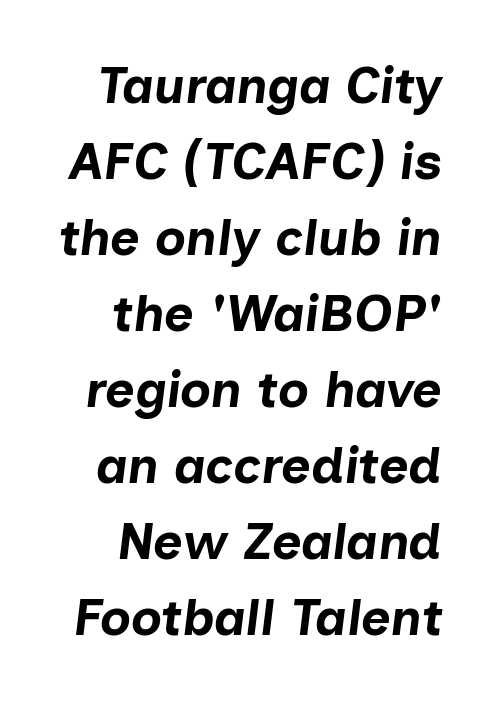
{"italic": "yes", "lean": "right", "slant_degrees": 7, "bold": "yes", "weight": "bold", "width": "normal", "stroke_contrast": "low", "x_height": "medium", "monospaced": "no", "underline": "no", "align": "right", "line_spacing": "normal", "line_spacing_ratio": 1.49, "letter_spacing": "normal", "letter_spacing_em": 0.0, "glyph_px": 51}
